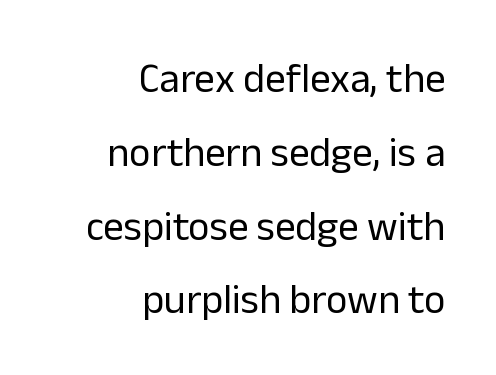
The words here are not underlined. Teacher's note: observe the even right margin — that is flush-right alignment. Is this a fixed-width face? No — the glyphs have proportional, varying widths. The strokes are not fattened; the text isn't bold.
